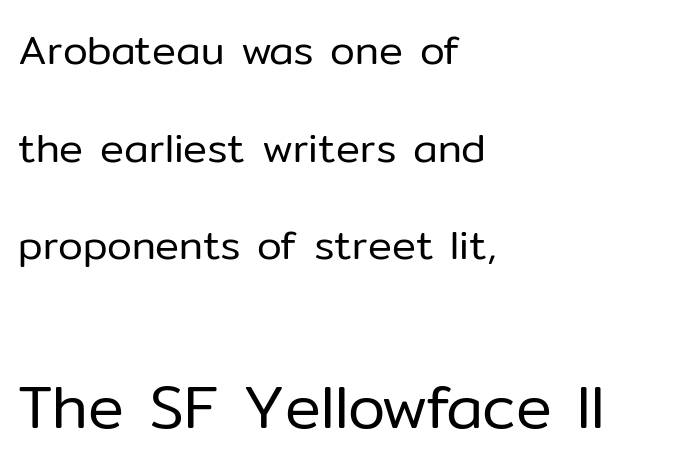
The image shows 60 px regular-weight sans-serif type, upright; set left-aligned, loose line spacing (2.44x), normal letter spacing, not underlined; the second (bottom) block is 1.5x larger; low stroke contrast and a medium x-height.
